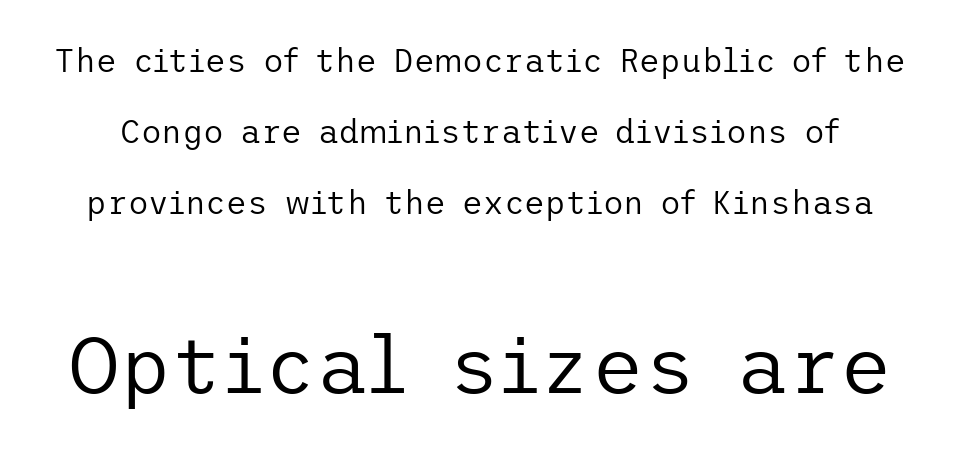
{"serif": "no", "italic": "no", "bold": "no", "weight": "regular", "width": "normal", "stroke_contrast": "low", "x_height": "medium", "underline": "no", "line_spacing": "loose", "line_spacing_ratio": 2.22, "letter_spacing": "normal", "letter_spacing_em": 0.0, "larger_block": "second", "size_ratio": 2.5, "glyph_px": 80}
